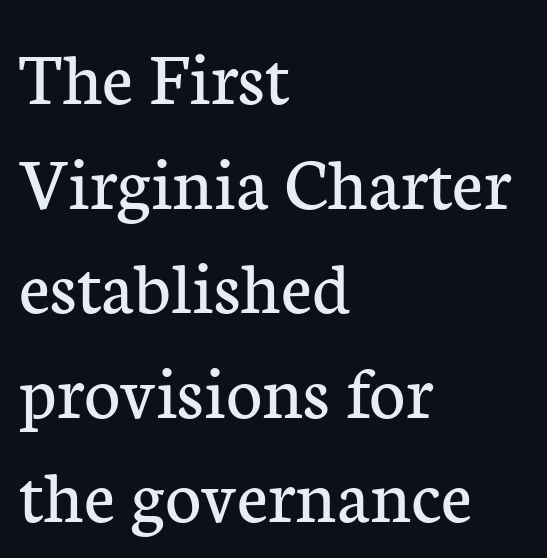
{"serif": "yes", "italic": "no", "bold": "no", "weight": "regular", "width": "normal", "stroke_contrast": "low", "x_height": "medium", "monospaced": "no", "underline": "no", "align": "left", "line_spacing": "normal", "line_spacing_ratio": 1.34, "letter_spacing": "normal", "letter_spacing_em": 0.0, "glyph_px": 78}
